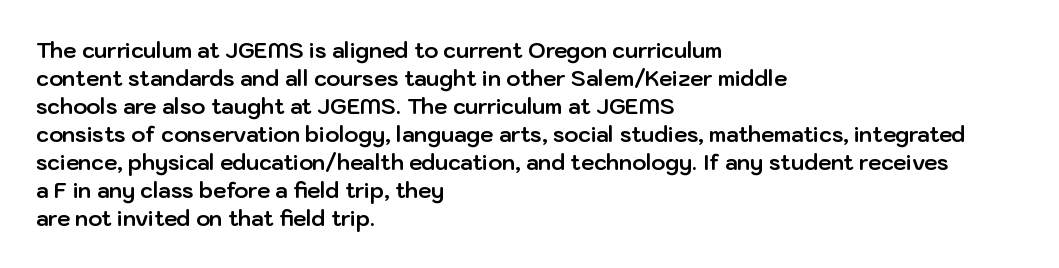
Q: Is the text bold? A: Yes.
Q: Is the text italic (slanted)? A: No, it is upright.
Q: Is the text underlined? A: No.
Q: How is the paragraph aligned? A: Left-aligned.
Q: Is the spacing between letters normal or unusually wide? A: Normal.
Q: Is the spacing between lines tight, normal or loose? A: Normal.
